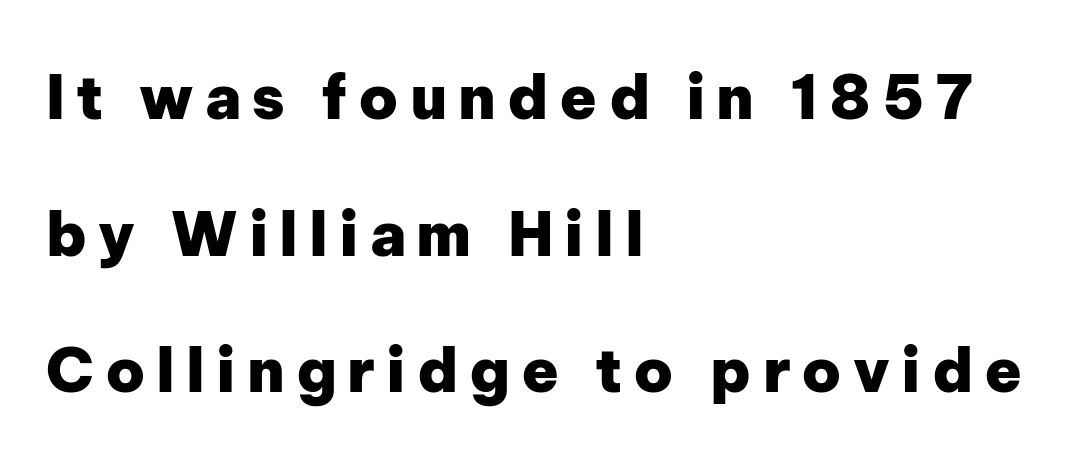
{"serif": "no", "italic": "no", "bold": "yes", "weight": "heavy", "width": "normal", "stroke_contrast": "low", "x_height": "medium", "monospaced": "no", "underline": "no", "align": "left", "line_spacing": "loose", "line_spacing_ratio": 2.24, "glyph_px": 61}
